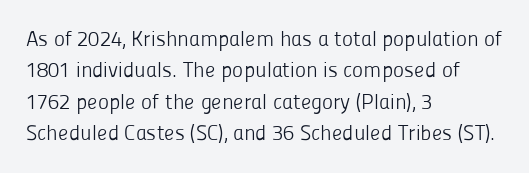
Q: Is the text bold? A: No.
Q: Is the text italic (slanted)? A: No, it is upright.
Q: Is the text underlined? A: No.
Q: How is the paragraph aligned? A: Left-aligned.
Q: Is the spacing between letters normal or unusually wide? A: Normal.
Q: Is the spacing between lines tight, normal or loose? A: Normal.
